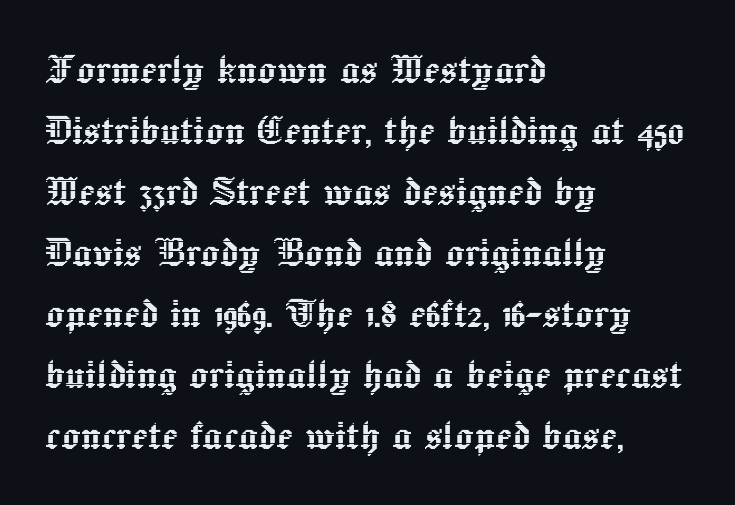
Here the designer chose a conventional face with non-uniform glyph widths. A typesetter would call this zero additional tracking. How would I describe the line gaps? Plain and ordinary. Each line starts at the same left margin while the right side varies. The typography opts for an upright posture over an oblique one. The glyphs are unaccompanied by any horizontal stroke below them.
